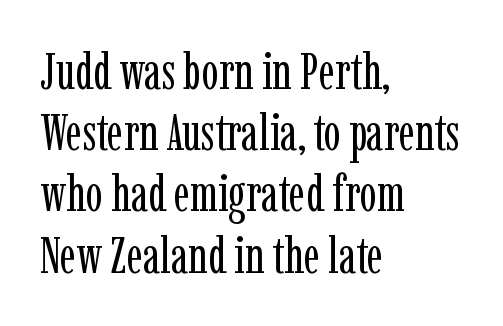
{"serif": "yes", "italic": "no", "bold": "no", "weight": "regular", "width": "condensed", "stroke_contrast": "low", "x_height": "medium", "monospaced": "no", "underline": "no", "align": "left", "line_spacing_ratio": 1.2, "letter_spacing": "normal", "letter_spacing_em": 0.0, "glyph_px": 51}
